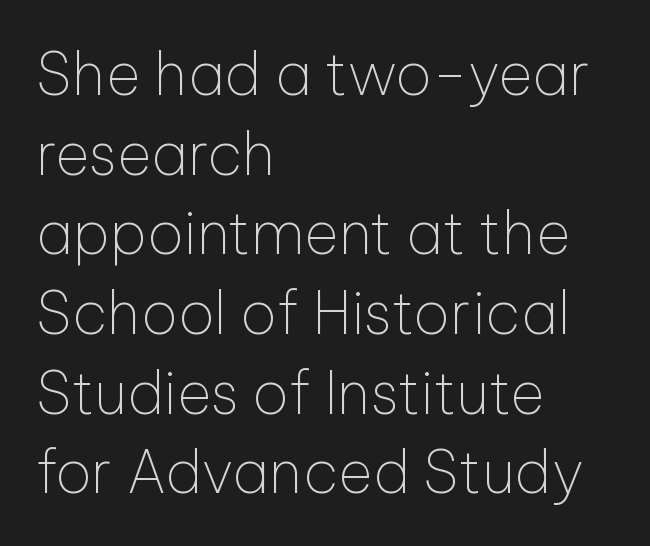
{"serif": "no", "italic": "no", "bold": "no", "weight": "thin", "width": "normal", "stroke_contrast": "low", "x_height": "medium", "monospaced": "no", "underline": "no", "align": "left", "line_spacing": "normal", "line_spacing_ratio": 1.35, "letter_spacing": "normal", "letter_spacing_em": 0.0, "glyph_px": 59}
